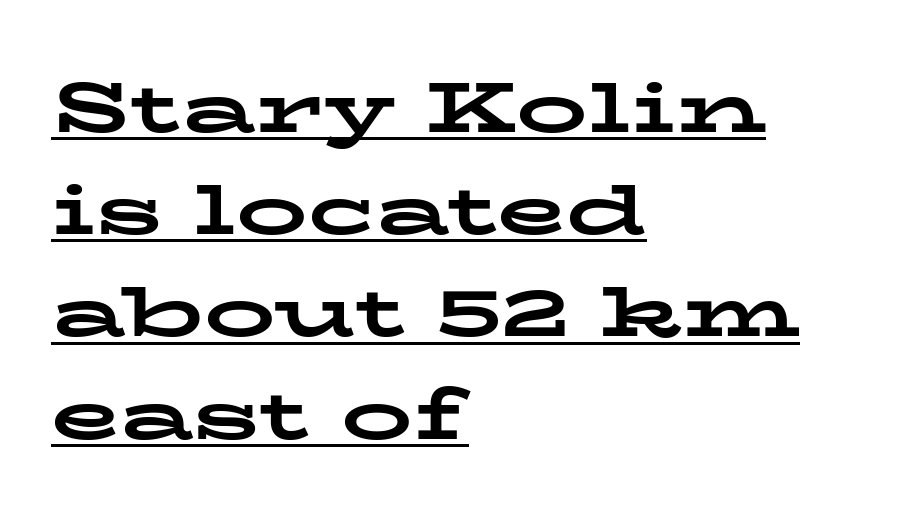
The passage shown is typed in a proportional face where columns would drift. Nobody touched the tracking dial on this one. Old-style or modern, the face here clearly has serifs. Honestly, the row spacing looks completely unremarkable. The setting favours the left margin, as ordinary paragraphs usually do. Chunky letters — that's bold for sure.
